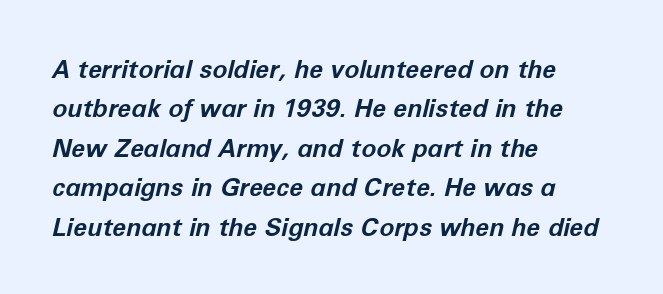
Q: Is the text bold? A: Yes.
Q: Is the text italic (slanted)? A: Yes, it leans right by about 12 degrees.
Q: Is the text underlined? A: No.
Q: How is the paragraph aligned? A: Left-aligned.
Q: Is the spacing between letters normal or unusually wide? A: Normal.
Q: Is the spacing between lines tight, normal or loose? A: Normal.
